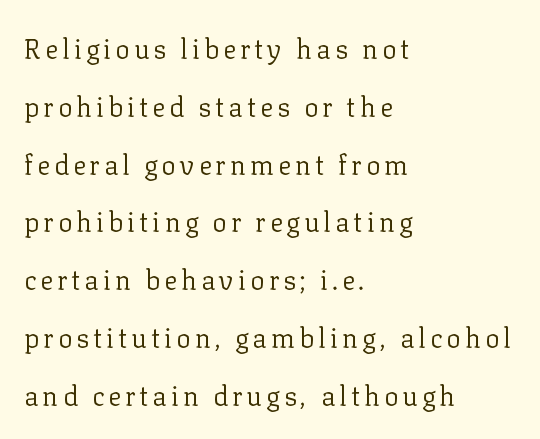
The image shows 27 px text type, upright; set left-aligned, loose line spacing (2.14x), not underlined.
